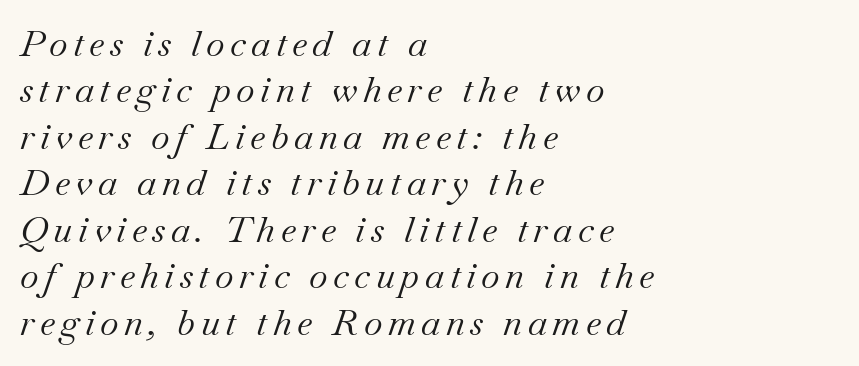
Q: Is the text bold? A: No.
Q: Is the text italic (slanted)? A: Yes, it leans right by about 18 degrees.
Q: Is the typeface a serif or a sans-serif typeface? A: Serif.
Q: Is the text underlined? A: No.
Q: How is the paragraph aligned? A: Left-aligned.
Q: Is the spacing between lines tight, normal or loose? A: Normal.
Q: Width (condensed, normal, or wide)? A: Normal.
Q: Stroke contrast? A: Medium.
Q: x-height? A: Small.
Q: Monospaced? A: No.
